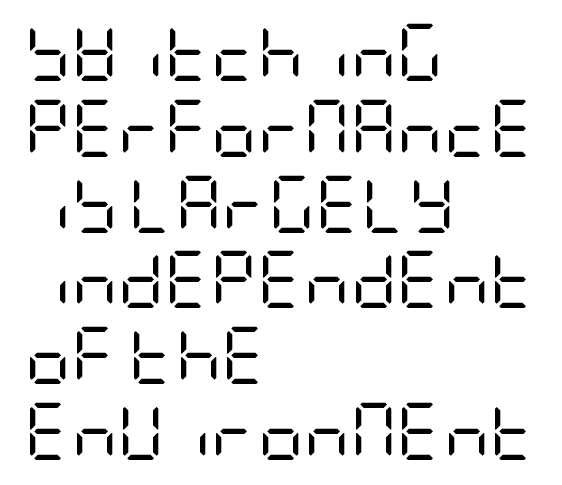
The image shows 57 px regular-weight, condensed sans-serif type, upright; set left-aligned, normal line spacing (1.33x), normal letter spacing, not underlined; low stroke contrast and a large x-height.
